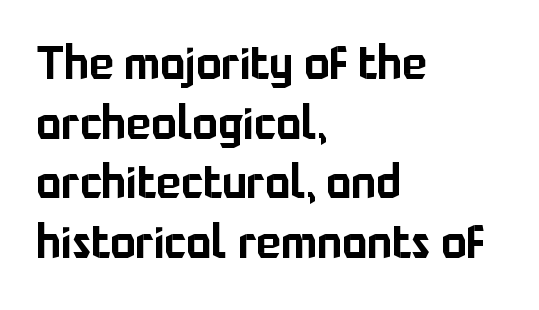
Nope, no serifs anywhere on these letters. If you measured baseline to baseline, you'd find a middling distance. Caption: multi-line text, flush left, ragged right. No italicization has been applied; the sample stays upright. The space directly below the letters is spotless.
